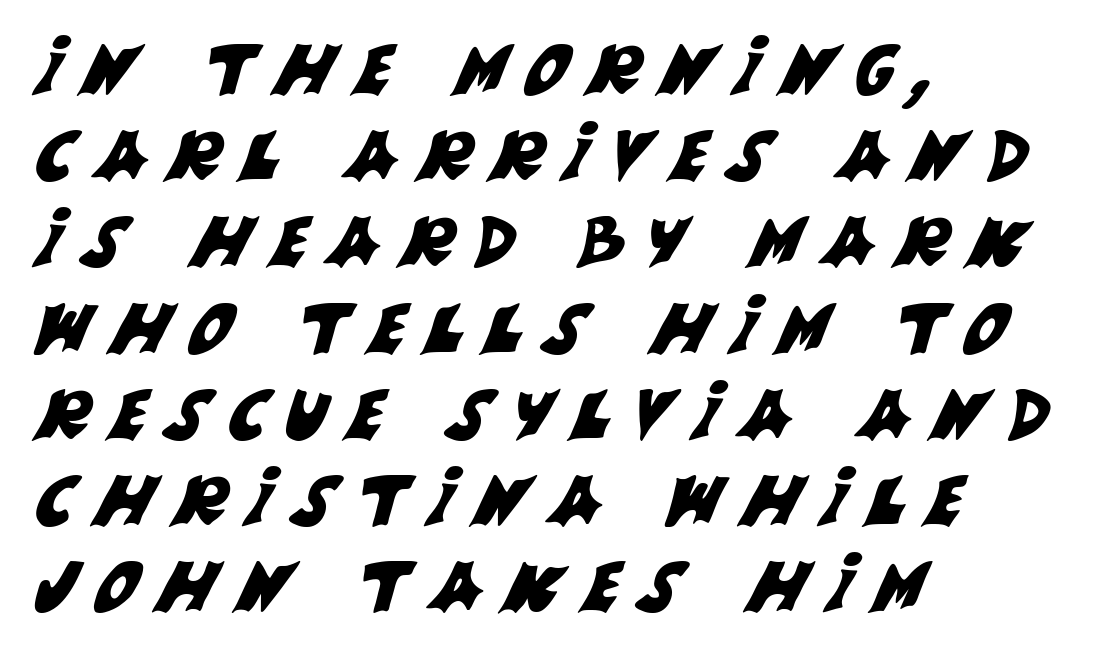
The image shows 69 px sans-serif type; set left-aligned, normal line spacing (1.25x), unusually wide letter spacing (+0.29 em), not underlined; medium stroke contrast and a large x-height.
